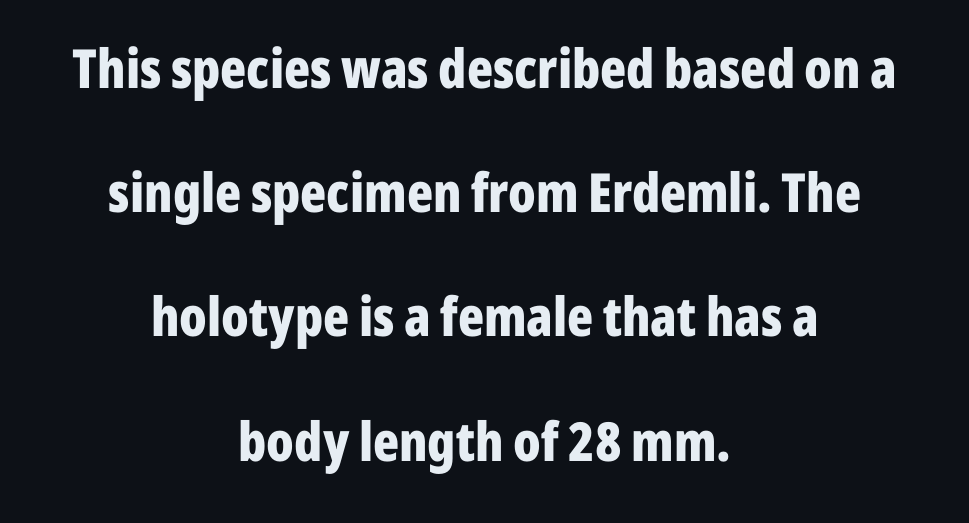
{"serif": "no", "italic": "no", "bold": "yes", "weight": "bold", "width": "condensed", "stroke_contrast": "low", "x_height": "medium", "monospaced": "no", "underline": "no", "align": "center", "line_spacing": "loose", "line_spacing_ratio": 2.3, "letter_spacing": "normal", "letter_spacing_em": 0.0, "glyph_px": 54}
